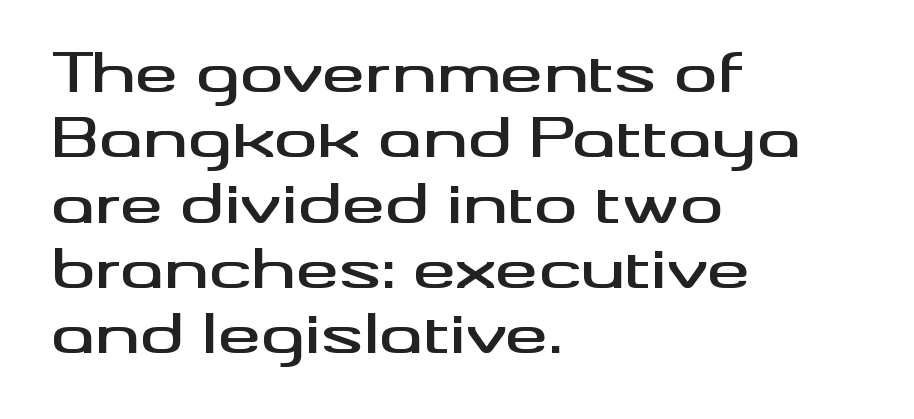
Q: Is the text italic (slanted)? A: No, it is upright.
Q: Is the typeface a serif or a sans-serif typeface? A: Sans-serif.
Q: Is the text underlined? A: No.
Q: How is the paragraph aligned? A: Left-aligned.
Q: Is the spacing between letters normal or unusually wide? A: Normal.
Q: Width (condensed, normal, or wide)? A: Wide.
Q: Stroke contrast? A: Medium.
Q: x-height? A: Small.
Q: Monospaced? A: No.
